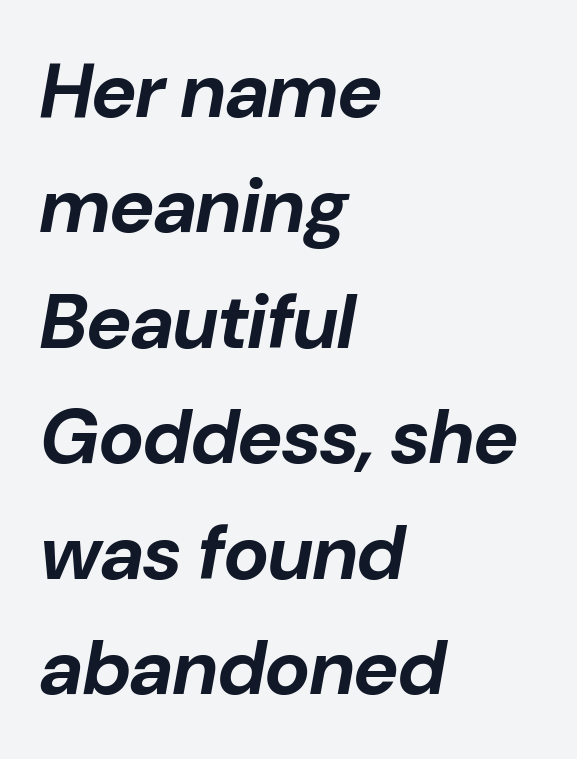
{"italic": "yes", "lean": "right", "slant_degrees": 10, "bold": "yes", "weight": "bold", "width": "normal", "stroke_contrast": "low", "x_height": "medium", "monospaced": "no", "underline": "no", "align": "left", "line_spacing": "normal", "line_spacing_ratio": 1.5, "letter_spacing": "normal", "letter_spacing_em": 0.0, "glyph_px": 77}
